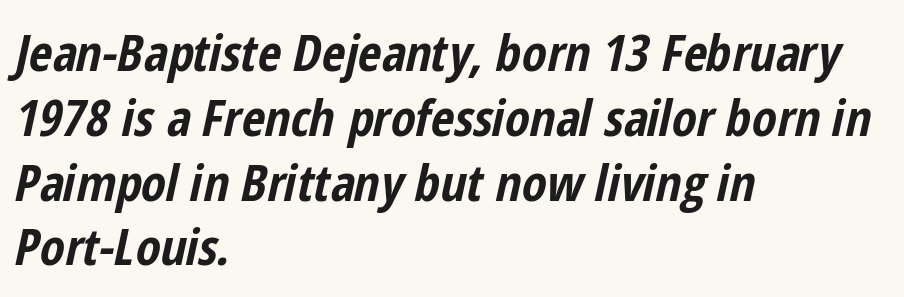
The image shows 51 px bold, condensed type, italic (leaning right); set left-aligned, normal line spacing (1.27x), normal letter spacing, not underlined; low stroke contrast and a medium x-height.
